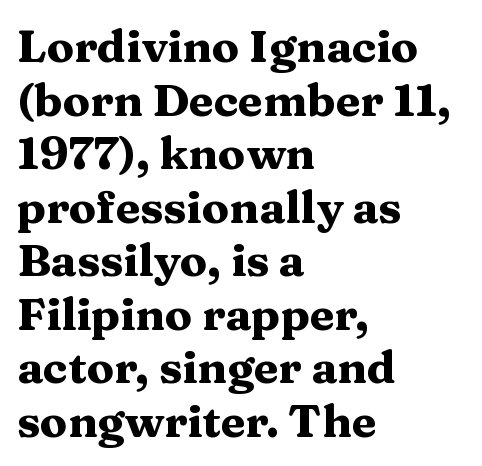
Small tapered or slab feet sit at the stroke ends, so this counts as serif. A dark, heavy texture on the line: the type is bold. Decoration check: the copy has no underline. Designer's note — italics off, roman on. The letters advance in unequal steps, a hallmark of proportional type.
